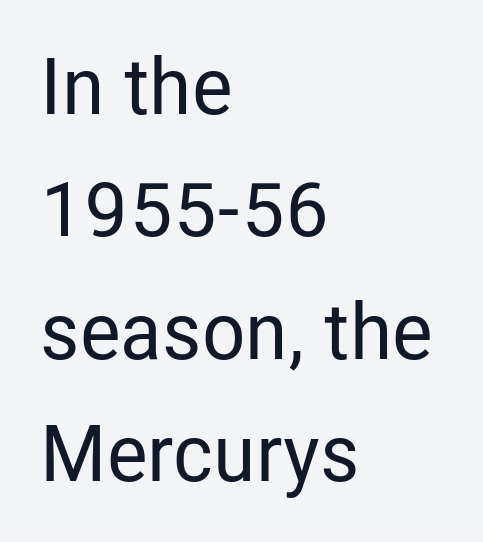
{"serif": "no", "italic": "no", "width": "condensed", "stroke_contrast": "low", "x_height": "medium", "monospaced": "no", "underline": "no", "align": "left", "line_spacing": "normal", "line_spacing_ratio": 1.55, "letter_spacing": "normal", "letter_spacing_em": 0.0, "glyph_px": 79}
